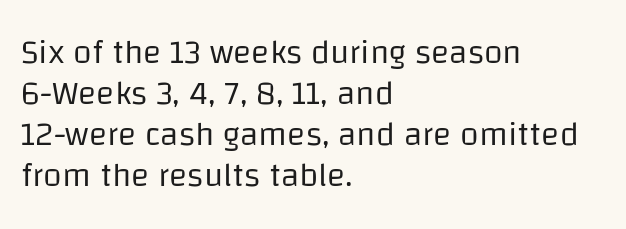
The rendering anchors every line to the left-hand side. Examine the stroke ends and you'll find no serifs. The rendering uses natural spacing where letterforms have individual widths. The passage shown is not underscored anywhere.
